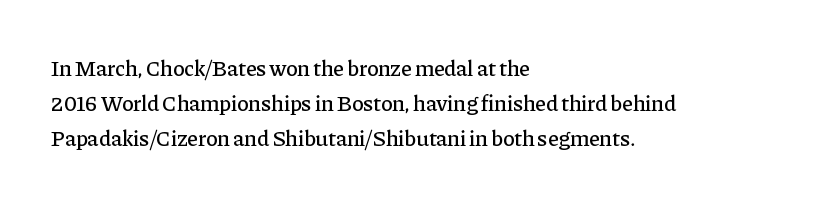
The image shows 22 px text type, upright; set left-aligned, normal line spacing (1.6x), normal letter spacing, not underlined.
